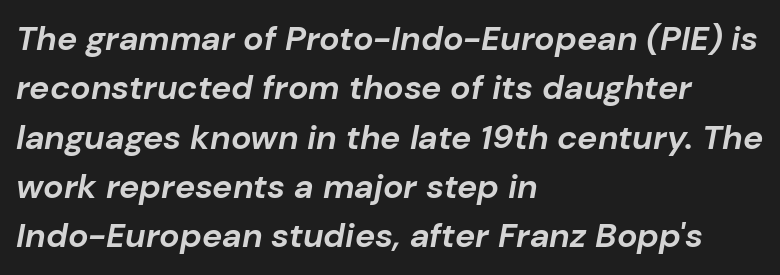
The image shows 34 px bold type, italic (leaning right); set left-aligned, normal line spacing (1.45x), normal letter spacing, not underlined; low stroke contrast and a medium x-height.
